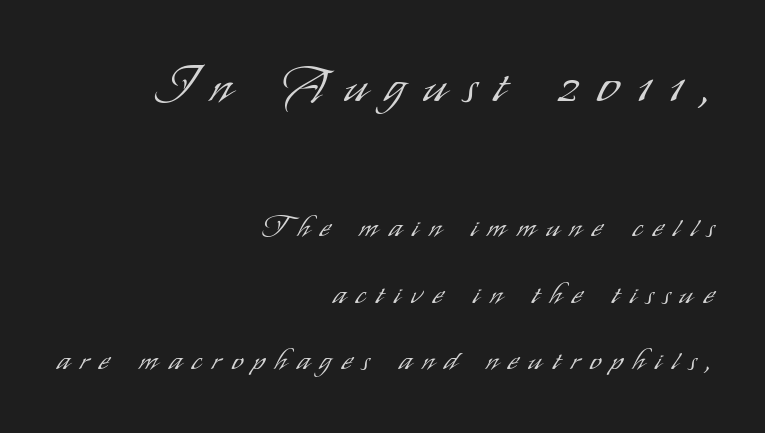
Q: Is the text bold? A: No.
Q: Is the text italic (slanted)? A: Yes.
Q: Is the typeface a serif or a sans-serif typeface? A: Sans-serif.
Q: Is the text underlined? A: No.
Q: How is the paragraph aligned? A: Right-aligned.
Q: Is the spacing between letters normal or unusually wide? A: Unusually wide.
Q: Is the spacing between lines tight, normal or loose? A: Loose.
Q: Which block of text is set in a larger size, the first (top) or the second (bottom)? A: The first (top) one.
Q: Width (condensed, normal, or wide)? A: Condensed.
Q: Stroke contrast? A: Low.
Q: x-height? A: Small.
Q: Monospaced? A: No.
